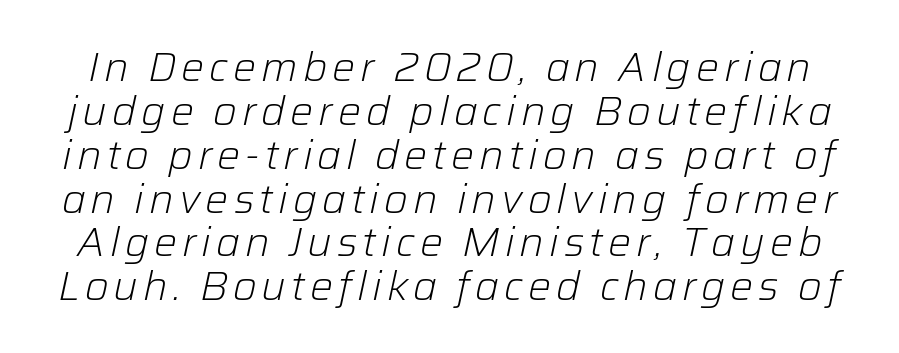
The image shows 41 px light type, italic (leaning right); set tight line spacing (1.07x), not underlined; low stroke contrast and a medium x-height.
